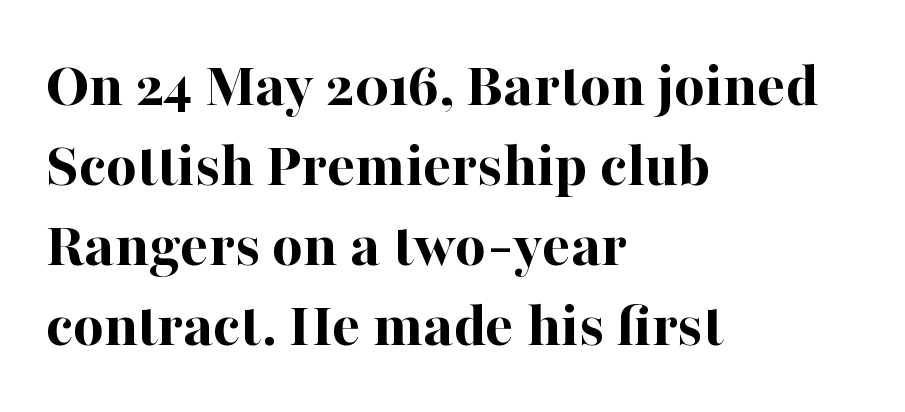
To sum up the face: it has serifs. Posture: upright roman. Character widths vary here, with narrow letters taking less room than wide ones. Notice how the passage keeps a crisp vertical edge on the left only. As a designer I'd log this as weight 700, bold.
